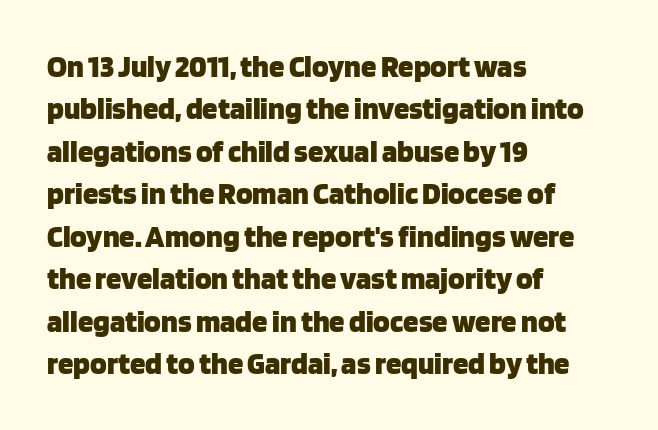
{"serif": "no", "italic": "no", "bold": "yes", "weight": "heavy", "width": "normal", "stroke_contrast": "low", "x_height": "large", "monospaced": "no", "underline": "no", "align": "left", "line_spacing": "normal", "line_spacing_ratio": 1.37, "letter_spacing": "normal", "letter_spacing_em": 0.0, "glyph_px": 31}
